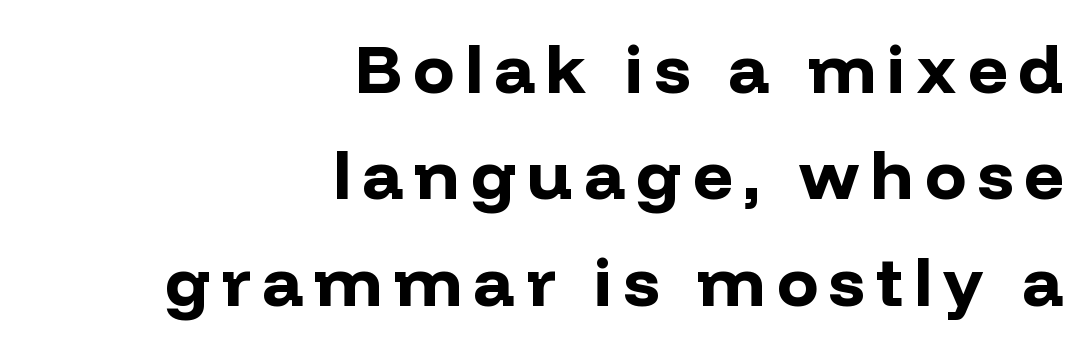
Q: Is the text bold? A: Yes.
Q: Is the text italic (slanted)? A: No, it is upright.
Q: Is the typeface a serif or a sans-serif typeface? A: Sans-serif.
Q: Is the text underlined? A: No.
Q: How is the paragraph aligned? A: Right-aligned.
Q: Is the spacing between lines tight, normal or loose? A: Normal.
Q: Width (condensed, normal, or wide)? A: Normal.
Q: Stroke contrast? A: Low.
Q: x-height? A: Medium.
Q: Monospaced? A: No.
